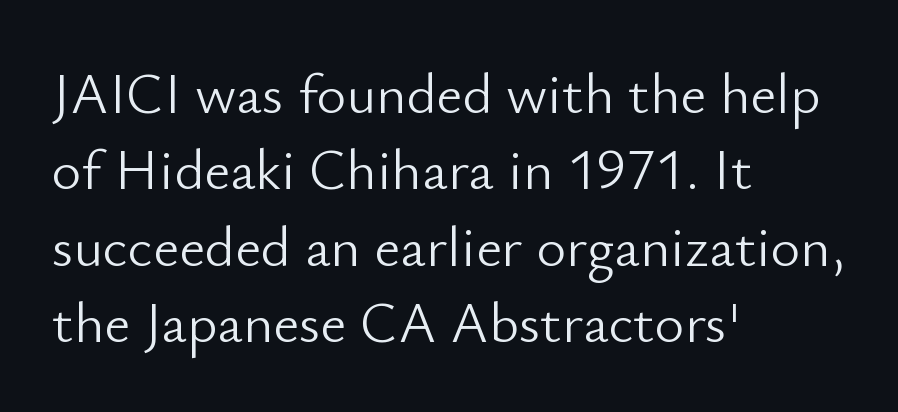
The image shows 57 px light sans-serif type, upright; set left-aligned, normal line spacing (1.34x), normal letter spacing, not underlined; low stroke contrast and a small x-height.
